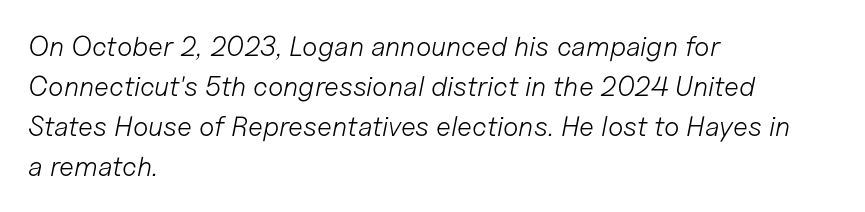
The image shows 28 px light type, italic (leaning right); set left-aligned, normal line spacing (1.43x), normal letter spacing, not underlined; low stroke contrast and a medium x-height.
